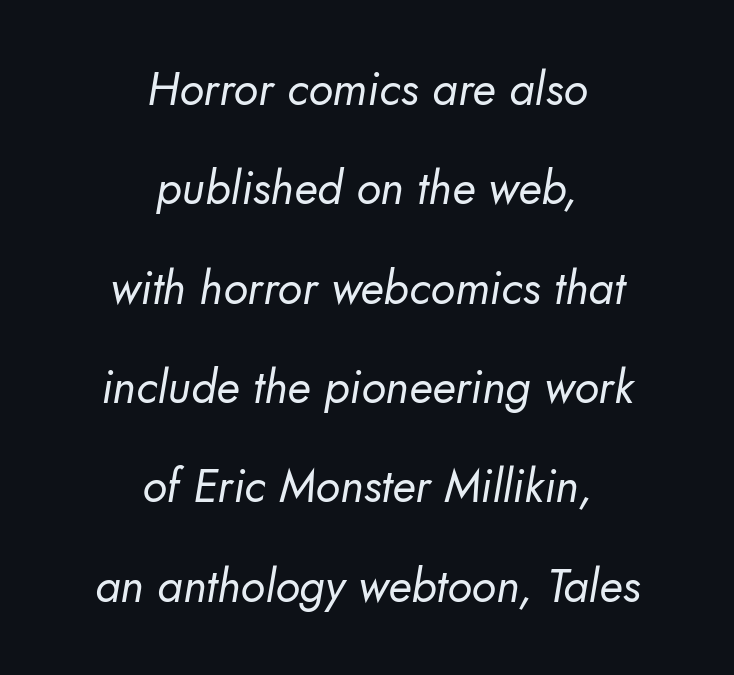
The image shows 46 px regular-weight sans-serif type; set centered, loose line spacing (2.16x), normal letter spacing, not underlined; low stroke contrast and a small x-height.
